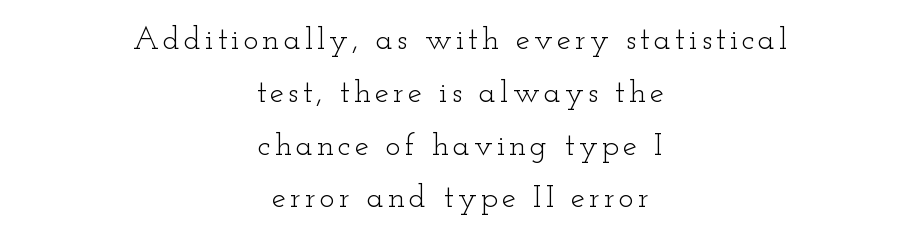
These lines are rendered in a variable-pitch font. The lines are quadded center. The type sits square on the baseline with zero lean. Rule under the text: the space is simply empty.
